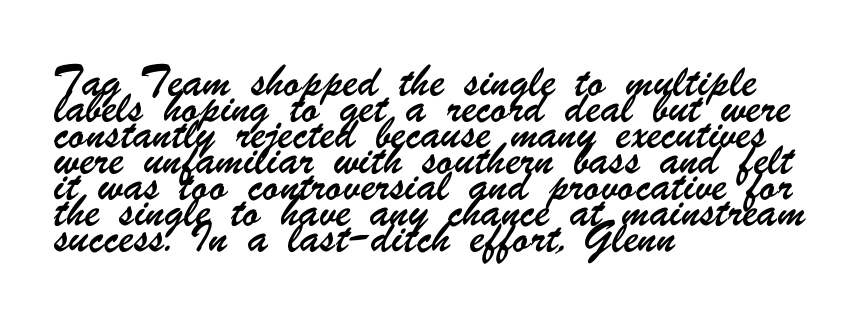
The leading is moderate, giving the passage an even texture. Leftover space on each line is placed entirely after the last word. A clean baseline with only descenders dipping below it. In terms of letterspacing, this is plain default setting.
